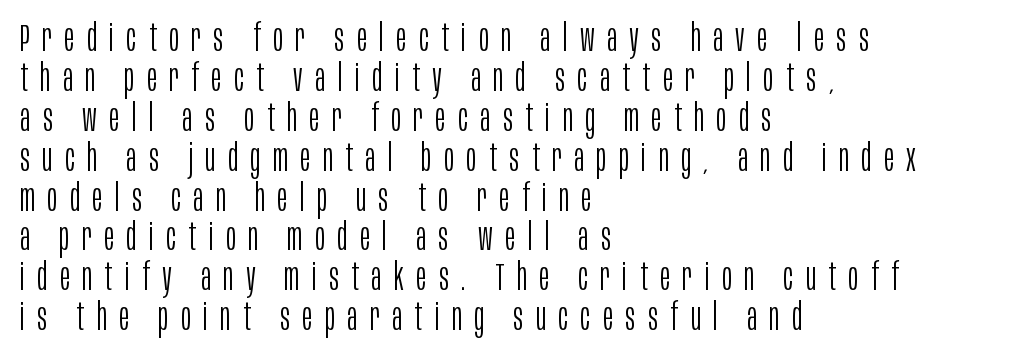
These lines are rendered in a variable-pitch font. In terms of leading, this rendering errs on the cramped side. Notice how the passage keeps a crisp vertical edge on the left only. To sum up the face: it is a sans, with no serifs.
